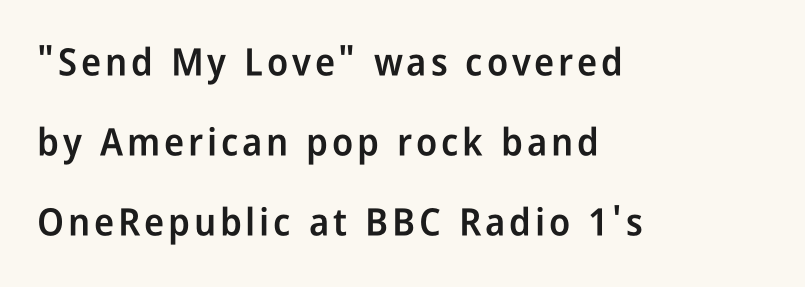
The letters stand upright; this is a roman face. The lines in this sample share a left origin and differ only in where they stop. The characters display no serif detailing; their extremities are plain. Horizontal bands of white between lines are thick stripes. Emphasis by weight is partial: semibold. You could not count columns in this text — the font is proportionally spaced.
